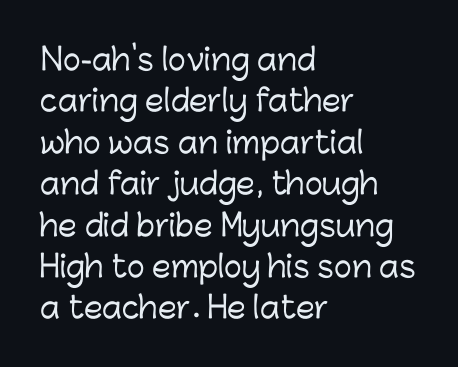
Posture: upright roman. The passage shown is typed in a proportional face where columns would drift. Standard letterfit; no display-style spreading of the glyphs. Glance below the letters and you will spot only blank space.
